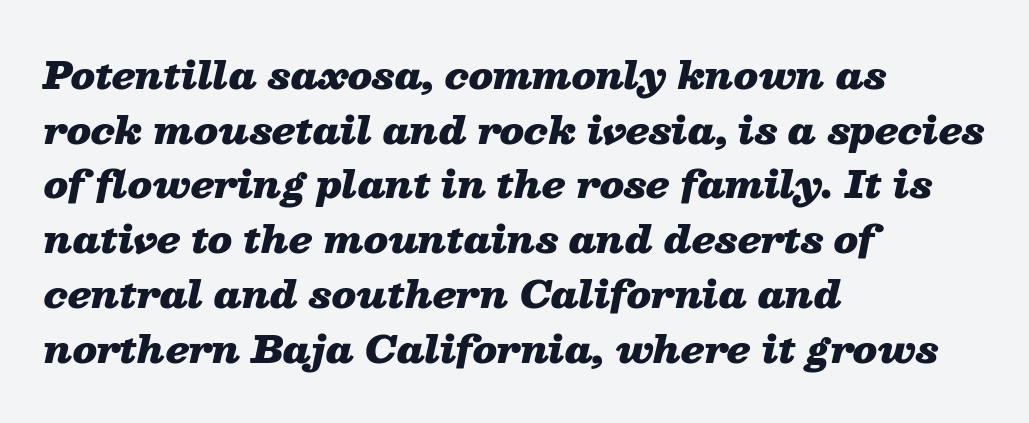
The rendering applies a slant to the glyphs. Caption: multi-line text, flush left, ragged right. How would I describe the line gaps? Plain and ordinary. Standard letterfit; no display-style spreading of the glyphs.
